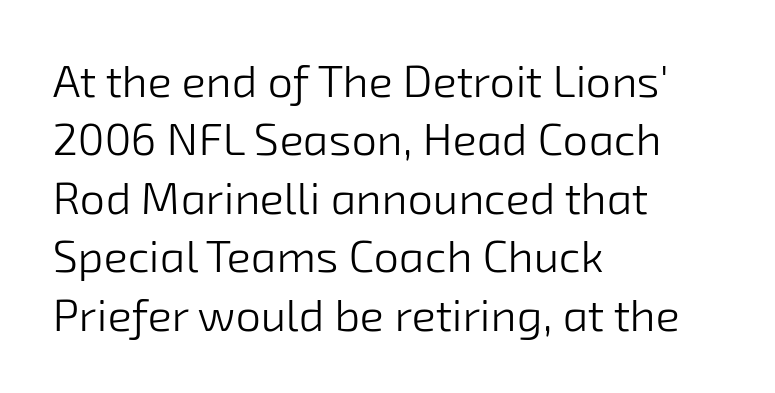
Q: Is the text bold? A: No.
Q: Is the typeface a serif or a sans-serif typeface? A: Sans-serif.
Q: Is the text underlined? A: No.
Q: How is the paragraph aligned? A: Left-aligned.
Q: Is the spacing between letters normal or unusually wide? A: Normal.
Q: Is the spacing between lines tight, normal or loose? A: Normal.
Q: Width (condensed, normal, or wide)? A: Normal.
Q: Stroke contrast? A: Low.
Q: x-height? A: Medium.
Q: Monospaced? A: No.
